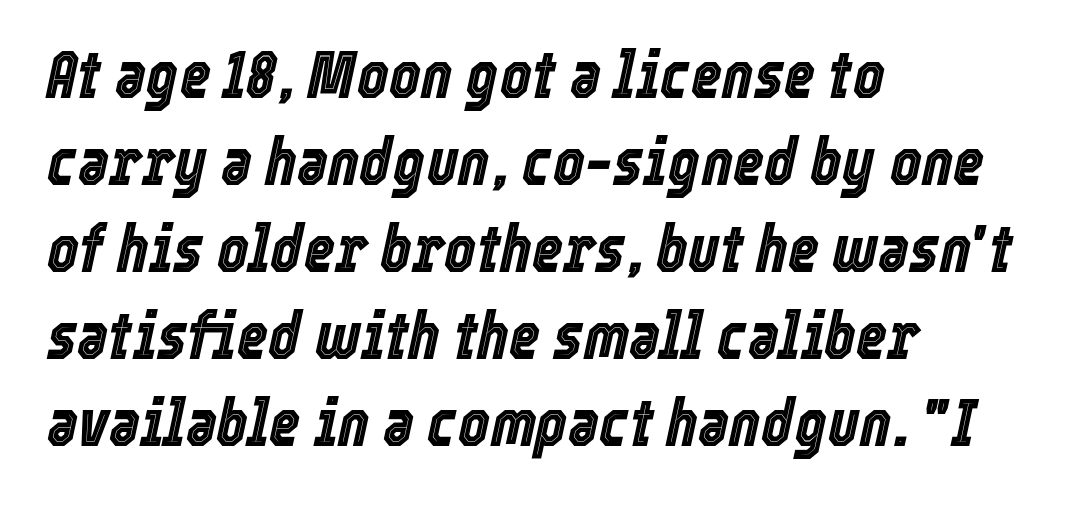
The image shows 67 px condensed type, italic (leaning right); set left-aligned, normal line spacing (1.3x), normal letter spacing, not underlined; a medium x-height.
